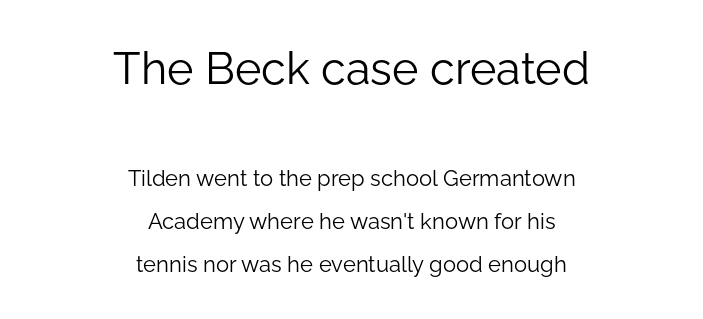
Unbolded letterforms with no extra heft. Note the varied advance widths — an 'i' is clearly narrower than an 'm'. Style check: upright. This layout puts the oversized block above and the modest block below.
